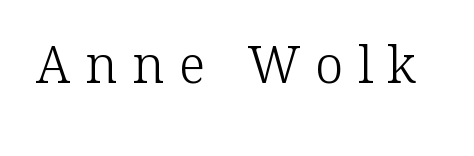
{"serif": "yes", "italic": "no", "bold": "no", "weight": "light", "width": "normal", "stroke_contrast": "low", "x_height": "medium", "monospaced": "no", "underline": "no", "letter_spacing": "wide", "letter_spacing_em": 0.29, "glyph_px": 51}
